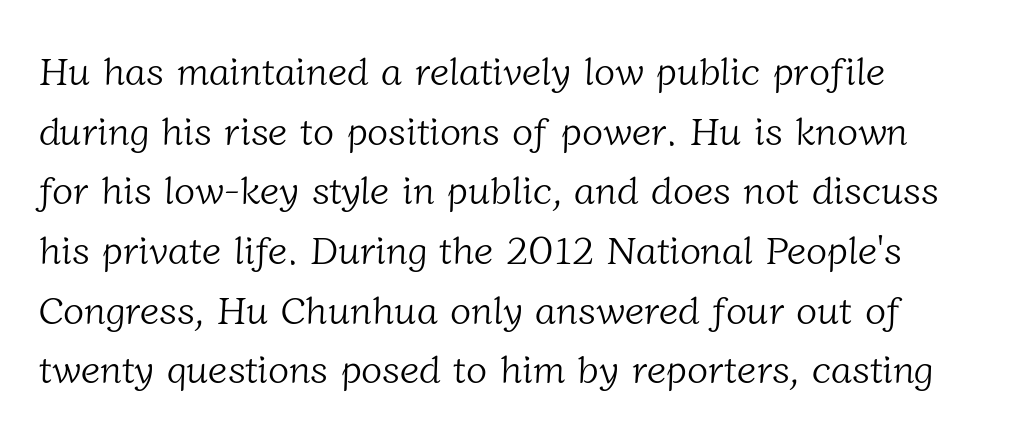
The image shows 39 px light serif type; set left-aligned, normal line spacing (1.53x), normal letter spacing, not underlined; low stroke contrast and a medium x-height.
